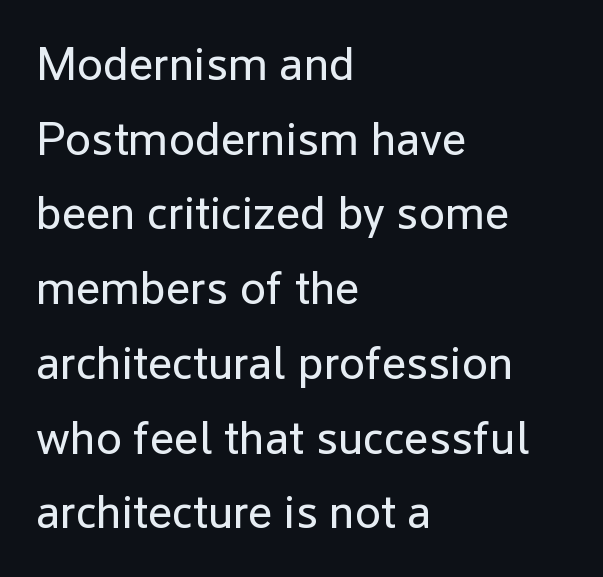
The image shows 47 px regular-weight sans-serif type, upright; set left-aligned, normal line spacing (1.59x), normal letter spacing, not underlined; low stroke contrast and a medium x-height.
